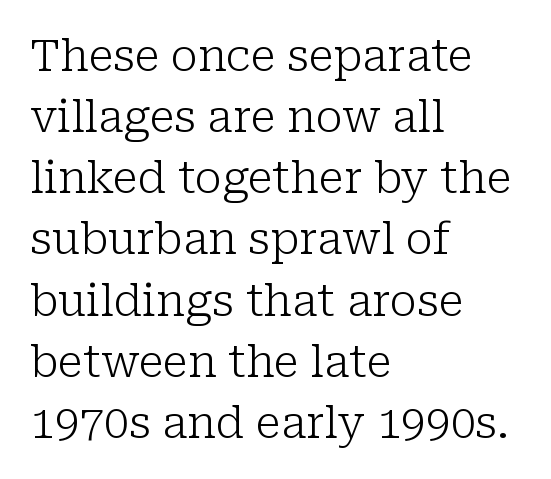
Q: Is the text bold? A: No.
Q: Is the text italic (slanted)? A: No, it is upright.
Q: Is the typeface a serif or a sans-serif typeface? A: Serif.
Q: Is the text underlined? A: No.
Q: How is the paragraph aligned? A: Left-aligned.
Q: Is the spacing between letters normal or unusually wide? A: Normal.
Q: Is the spacing between lines tight, normal or loose? A: Normal.
Q: Width (condensed, normal, or wide)? A: Normal.
Q: Stroke contrast? A: Low.
Q: x-height? A: Medium.
Q: Monospaced? A: No.
